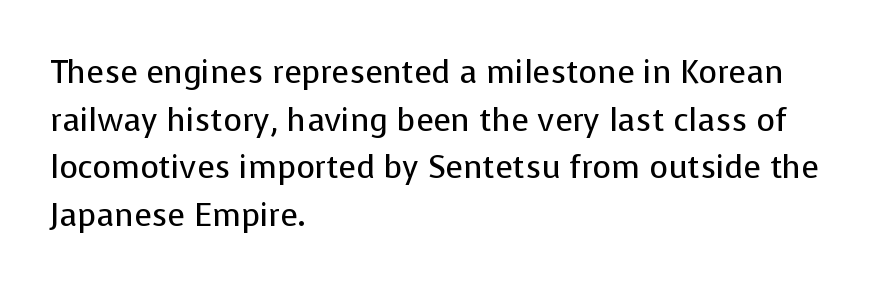
{"serif": "no", "italic": "no", "bold": "no", "weight": "regular", "width": "normal", "stroke_contrast": "low", "x_height": "medium", "monospaced": "no", "underline": "no", "align": "left", "line_spacing": "normal", "line_spacing_ratio": 1.49, "letter_spacing": "normal", "letter_spacing_em": 0.0, "glyph_px": 32}
